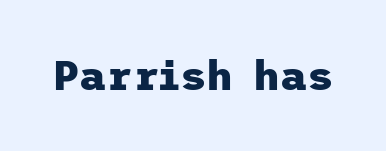
The image shows 41 px heavy sans-serif type, upright; set normal letter spacing, not underlined; low stroke contrast and a medium x-height.
